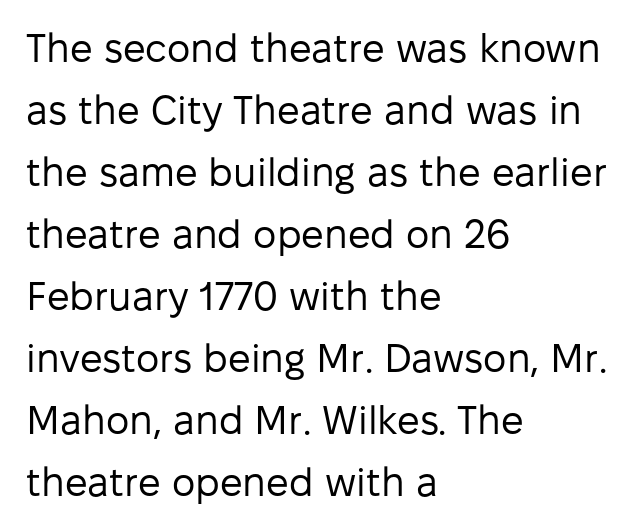
Here the glyphs are tracked normally, forming tight word shapes. You could not count columns in this text — the font is proportionally spaced. The letters look calm and open, with moderate or lighter stems. Plain, unruled lines of type. This block has exactly the height ordinary leading produces. Teacher's note: observe the even left margin — that is flush-left alignment.
